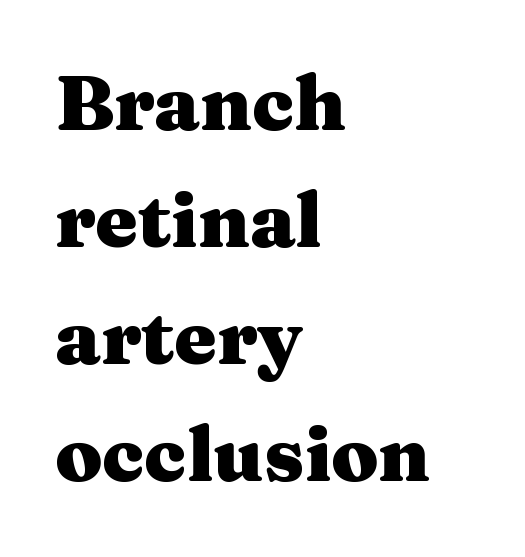
{"serif": "yes", "italic": "no", "bold": "yes", "weight": "heavy", "width": "wide", "stroke_contrast": "medium", "x_height": "medium", "monospaced": "no", "underline": "no", "align": "left", "line_spacing": "normal", "line_spacing_ratio": 1.54, "letter_spacing": "normal", "letter_spacing_em": 0.0, "glyph_px": 76}
